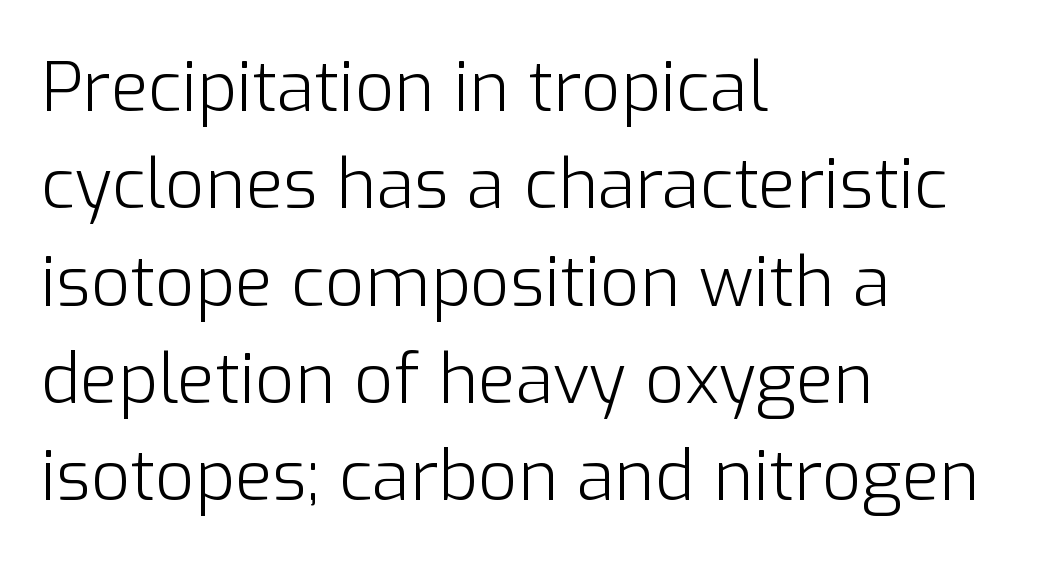
Think of a printed novel: that variable character pitch is what you see here. Check under the words: just untouched page. Successive baselines arrive at the customary interval. Classification — sans serif. The tracking reads as untouched default to a designer's eye.
